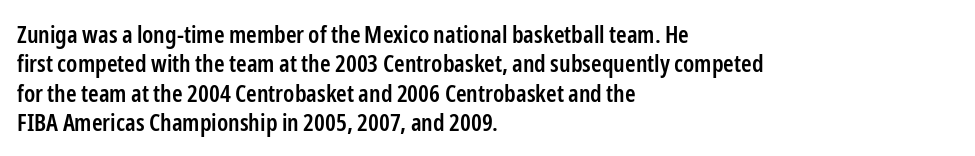
{"italic": "no", "bold": "semi", "underline": "no", "align": "left", "line_spacing_ratio": 1.22, "letter_spacing": "normal", "letter_spacing_em": 0.0, "glyph_px": 24}
